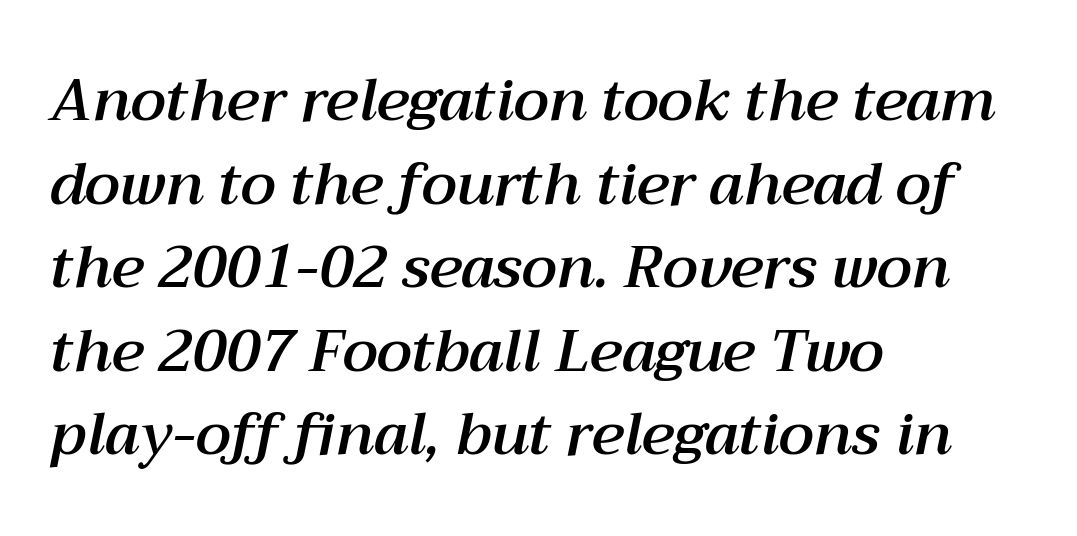
These lines stack with their left ends in a neat column. Interline gaps are of average width in this sample. Would a proofreader flag this as italicized? Yes. Each letter keeps its own natural width here, so spacing adapts to shape. Standard letterfit; no display-style spreading of the glyphs. Lines of text with bare space underneath.
